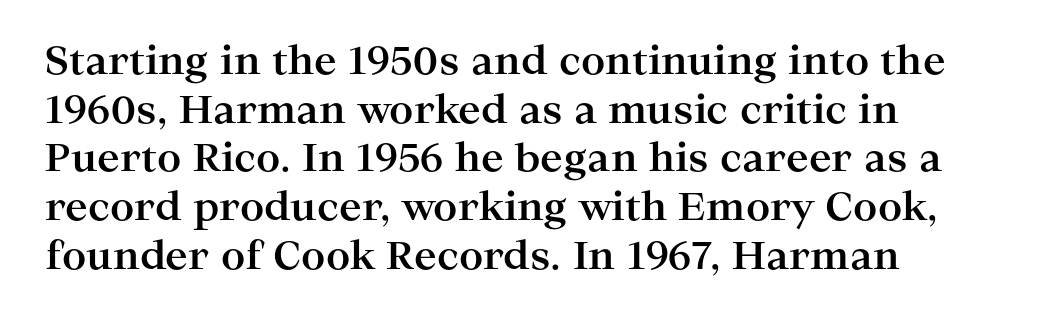
The rendering anchors every line to the left-hand side. This sample has the flowing, uneven cadence of proportional lettering. Regarding serifs, this sample has them. There is no visible air inserted between adjacent glyphs. The space beneath each line is pristine and unruled. Each new line begins a customary step beneath the previous one.
